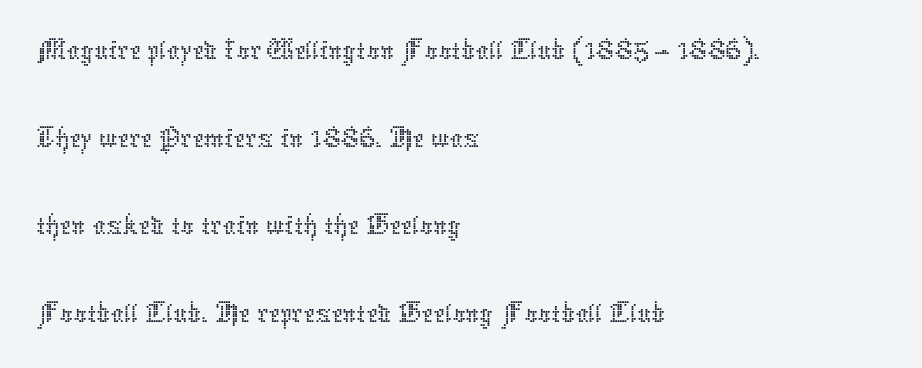
The image shows 65 px thin type, upright; set left-aligned, normal line spacing (1.35x), normal letter spacing, not underlined; low stroke contrast and a medium x-height.
